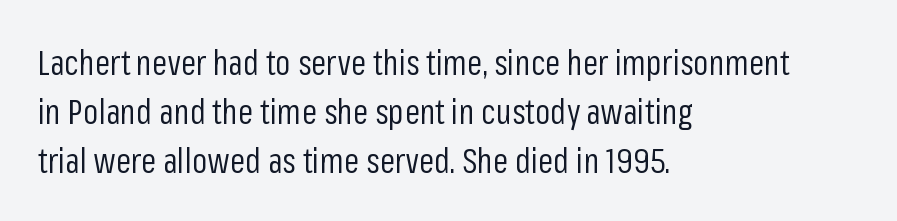
{"serif": "no", "italic": "no", "bold": "no", "weight": "regular", "width": "condensed", "stroke_contrast": "low", "x_height": "medium", "monospaced": "no", "underline": "no", "align": "left", "line_spacing": "normal", "line_spacing_ratio": 1.44, "letter_spacing": "normal", "letter_spacing_em": 0.0, "glyph_px": 34}
